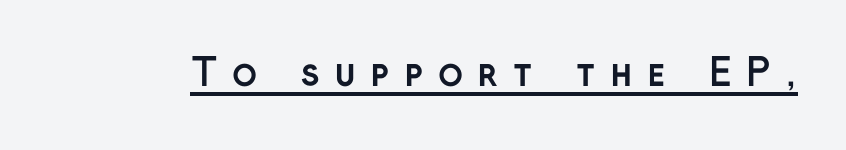
In terms of letterform style, serifs are entirely absent. The rendering uses natural spacing where letterforms have individual widths. These lines carry a lot of weight — the face is fully bold. Does the lettering tilt? It doesn't — this is upright. Inter-character spacing is expanded well beyond the font's built-in metrics. The lettering is marked with a stroke running underneath it.
